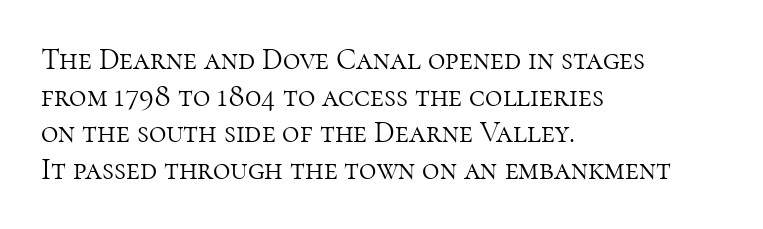
The image shows 30 px light serif type, upright; set left-aligned, line spacing 1.22x, normal letter spacing, not underlined; high stroke contrast and a medium x-height.
